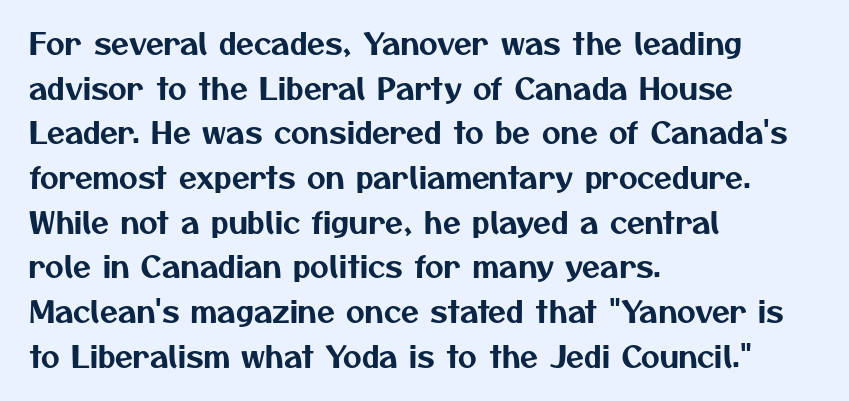
Q: Is the typeface a serif or a sans-serif typeface? A: Sans-serif.
Q: Is the text underlined? A: No.
Q: How is the paragraph aligned? A: Left-aligned.
Q: Is the spacing between letters normal or unusually wide? A: Normal.
Q: Is the spacing between lines tight, normal or loose? A: Normal.
Q: Width (condensed, normal, or wide)? A: Normal.
Q: Stroke contrast? A: Medium.
Q: x-height? A: Medium.
Q: Monospaced? A: No.
